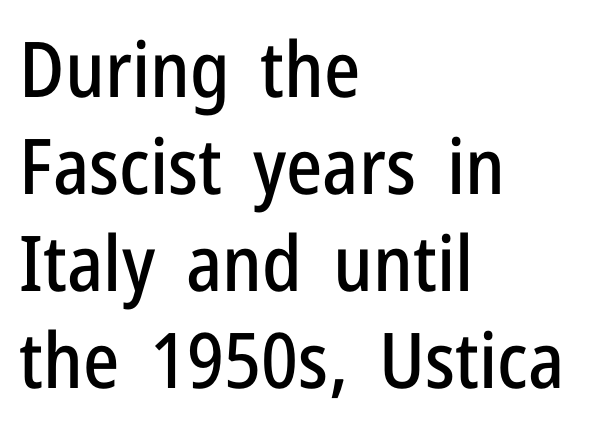
Spacing verdict: proportional, widths tailored to each character. Designer's note — italics off, roman on. The letterforms sit shoulder to shoulder at normal distance. The specimen omits any rule beneath the text block's lines. No feet cap the strokes, marking this as sans-serif type.
